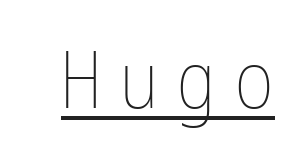
{"italic": "no", "bold": "no", "weight": "thin", "width": "condensed", "stroke_contrast": "low", "x_height": "medium", "underline": "yes", "letter_spacing": "wide", "letter_spacing_em": 0.22, "glyph_px": 80}
